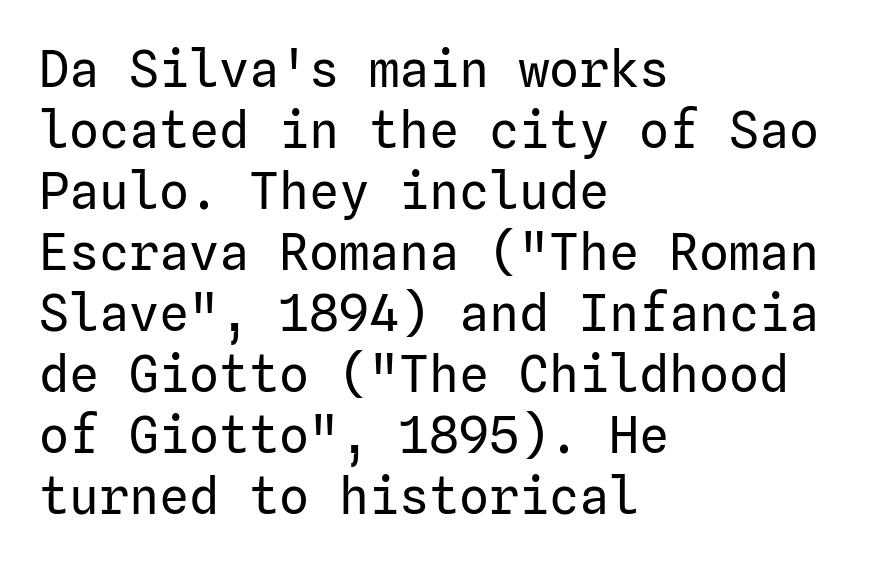
Horizontally, the lines are justified to the leading edge only. Rendered with straight, roman letterforms. The strokes carry an ordinary text weight at most. This rendering leaves character spacing at its baseline value.
